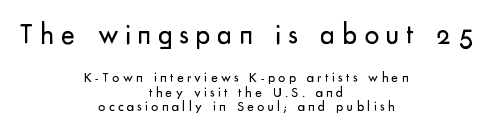
Plain, unruled lines of type. Is this a heavy cut? Hardly; it is regular or lighter. Block one is the big one; block two sits smaller underneath. A typesetter would call this proportional, since set widths differ per character.
